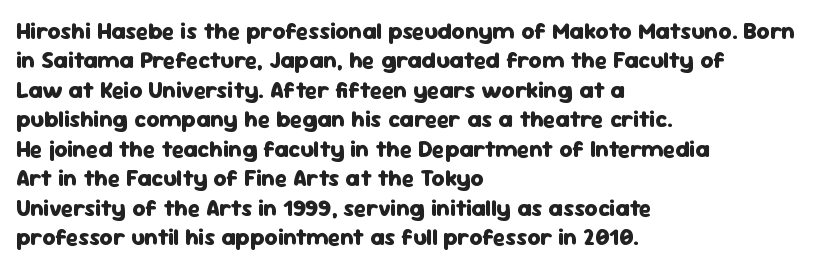
In terms of posture, this sample is upright. Whoever set this chose a conventional vertical rhythm. The space directly below the letters is spotless. A typesetter would call this zero additional tracking.
